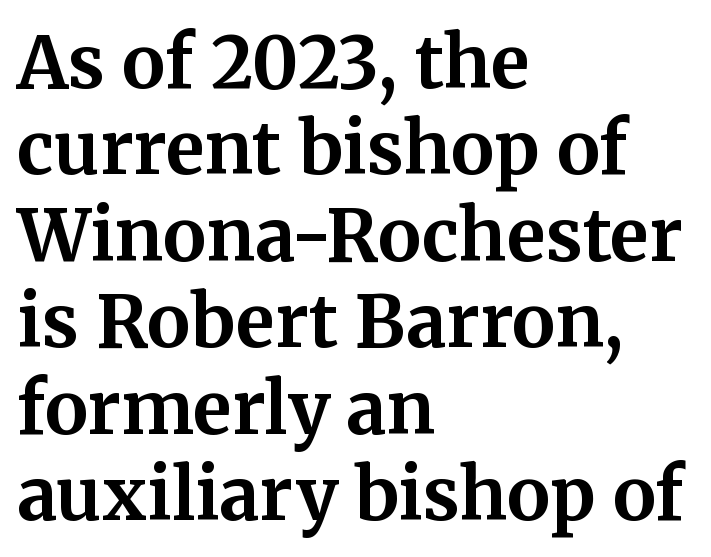
Q: Is the text bold? A: Yes.
Q: Is the text italic (slanted)? A: No, it is upright.
Q: Is the typeface a serif or a sans-serif typeface? A: Serif.
Q: Is the text underlined? A: No.
Q: How is the paragraph aligned? A: Left-aligned.
Q: Is the spacing between letters normal or unusually wide? A: Normal.
Q: Width (condensed, normal, or wide)? A: Normal.
Q: Stroke contrast? A: Medium.
Q: x-height? A: Medium.
Q: Monospaced? A: No.
